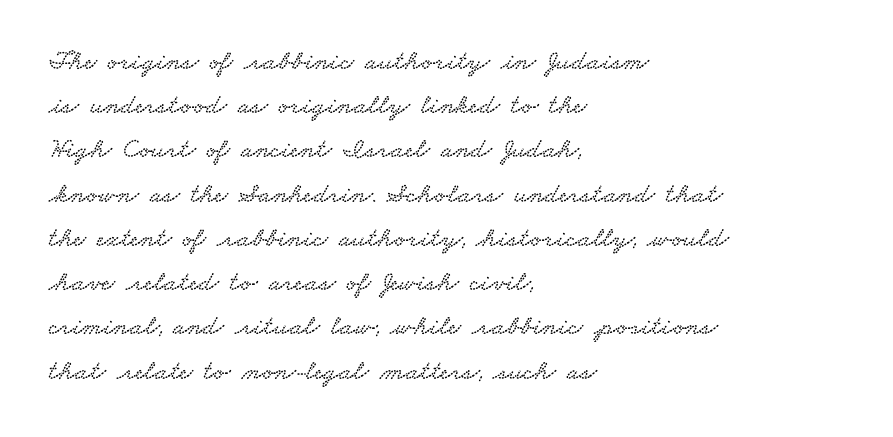
The image shows 28 px wide type; set left-aligned, normal line spacing (1.58x), normal letter spacing, not underlined; low stroke contrast and a small x-height.
